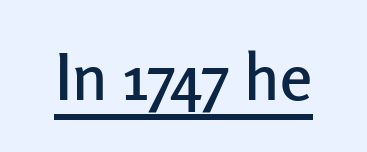
Q: Is the text italic (slanted)? A: No, it is upright.
Q: Is the typeface a serif or a sans-serif typeface? A: Sans-serif.
Q: Is the text underlined? A: Yes.
Q: Is the spacing between letters normal or unusually wide? A: Normal.
Q: Width (condensed, normal, or wide)? A: Normal.
Q: Stroke contrast? A: Low.
Q: x-height? A: Medium.
Q: Monospaced? A: No.
